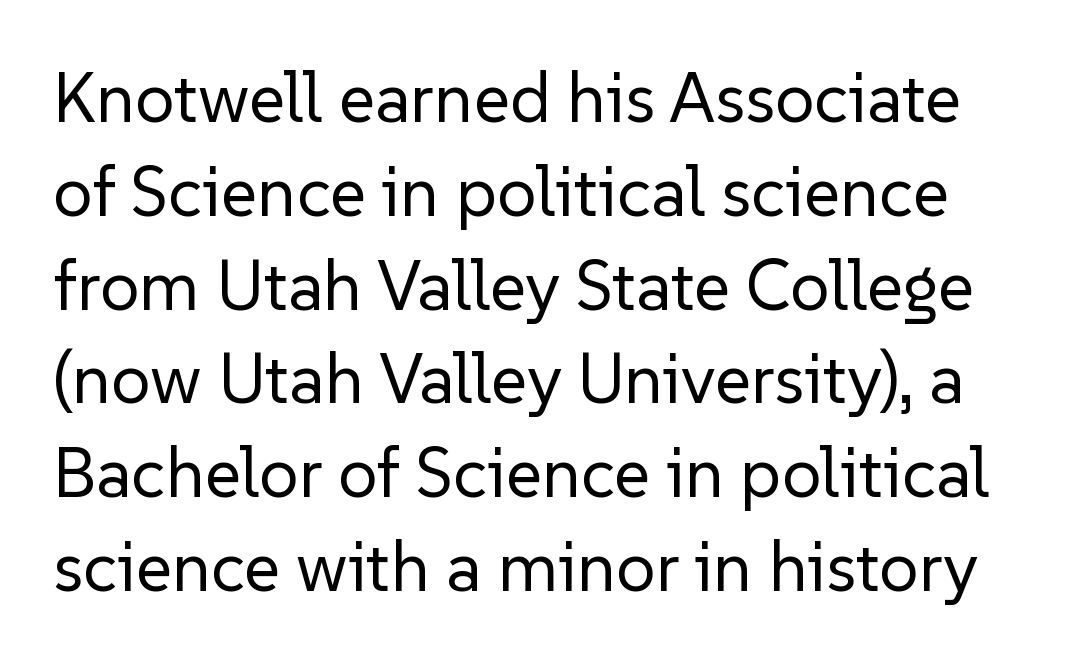
This sample uses an upright cut, with every glyph sitting square on the baseline. Decoration check: the copy has no underline. The font is comparable to plain body text, perhaps lighter. Default kerning and tracking; the words read as compact shapes.
